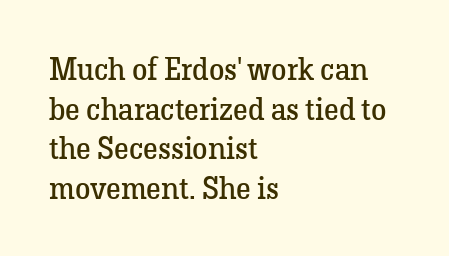
The image shows 31 px regular-weight serif type, upright; set left-aligned, normal line spacing (1.28x), normal letter spacing, not underlined; low stroke contrast and a medium x-height.
